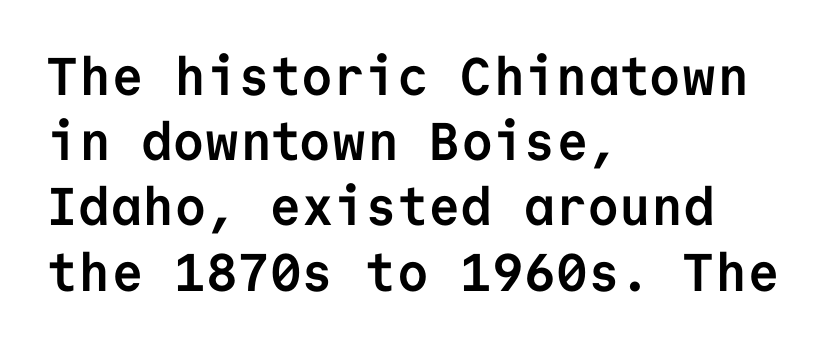
The image shows 53 px semibold sans-serif type, upright, monospaced; set left-aligned, line spacing 1.23x, normal letter spacing, not underlined; low stroke contrast and a medium x-height.
